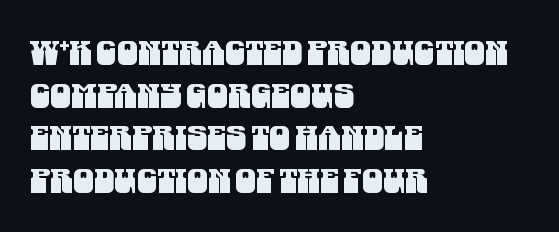
Q: Is the typeface a serif or a sans-serif typeface? A: Sans-serif.
Q: Is the text underlined? A: No.
Q: How is the paragraph aligned? A: Left-aligned.
Q: Is the spacing between letters normal or unusually wide? A: Normal.
Q: Is the spacing between lines tight, normal or loose? A: Normal.
Q: Width (condensed, normal, or wide)? A: Condensed.
Q: Stroke contrast? A: Medium.
Q: x-height? A: Large.
Q: Monospaced? A: No.
